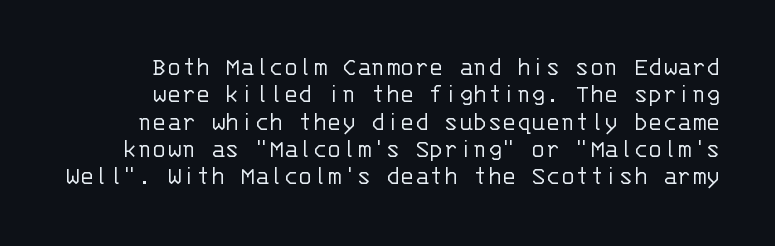
The image shows 27 px text type, upright; set tight line spacing (1.01x), normal letter spacing, not underlined.
